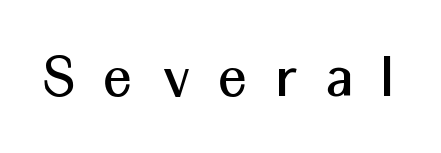
Q: Is the text italic (slanted)? A: No, it is upright.
Q: Is the typeface a serif or a sans-serif typeface? A: Sans-serif.
Q: Is the text underlined? A: No.
Q: Is the spacing between letters normal or unusually wide? A: Unusually wide.
Q: Width (condensed, normal, or wide)? A: Normal.
Q: Stroke contrast? A: Medium.
Q: x-height? A: Medium.
Q: Monospaced? A: No.
